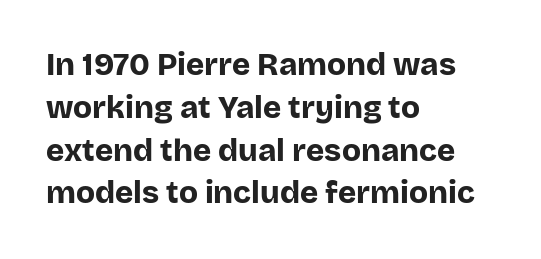
Nobody touched the tracking dial on this one. Character widths vary here, with narrow letters taking less room than wide ones. It's the straight-up-and-down kind of type. Serifs: no, the terminals of the letterforms are clean. Each row of text sits above clean, open space.
